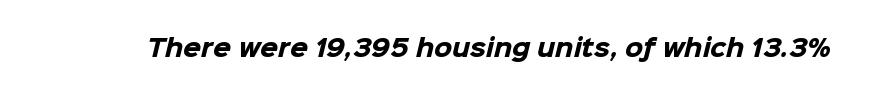
Q: Is the text bold? A: Yes.
Q: Is the text underlined? A: No.
Q: Is the spacing between letters normal or unusually wide? A: Normal.
